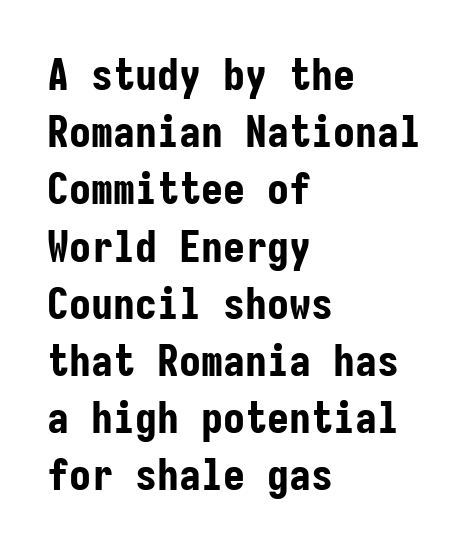
The image shows 44 px bold, condensed sans-serif type, upright, monospaced; set left-aligned, normal line spacing (1.3x), normal letter spacing, not underlined; low stroke contrast and a medium x-height.
